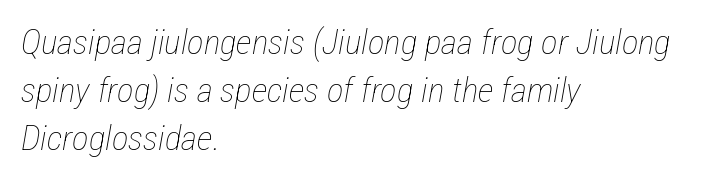
Q: Is the text bold? A: No.
Q: Is the text italic (slanted)? A: Yes, it leans right by about 12 degrees.
Q: Is the text underlined? A: No.
Q: How is the paragraph aligned? A: Left-aligned.
Q: Is the spacing between letters normal or unusually wide? A: Normal.
Q: Is the spacing between lines tight, normal or loose? A: Normal.
Q: Width (condensed, normal, or wide)? A: Condensed.
Q: Stroke contrast? A: Low.
Q: x-height? A: Medium.
Q: Monospaced? A: No.
